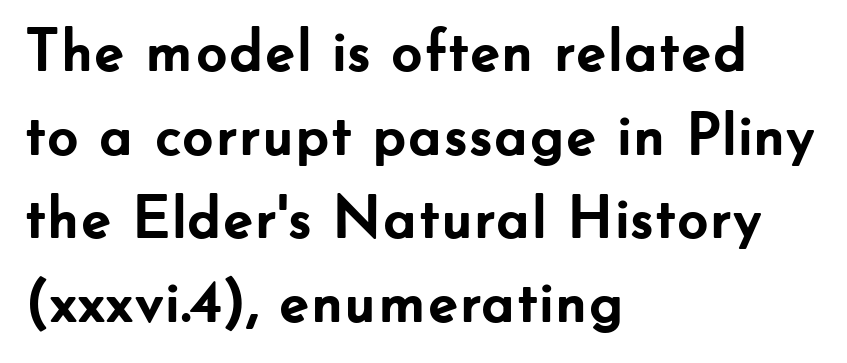
Between one letter and the next there's only the usual sliver of space. Summary of vertical rhythm: regular, with standard interline spacing. You'd pick this weight for a headline — it's a proper bold. You could not count columns in this text — the font is proportionally spaced.
